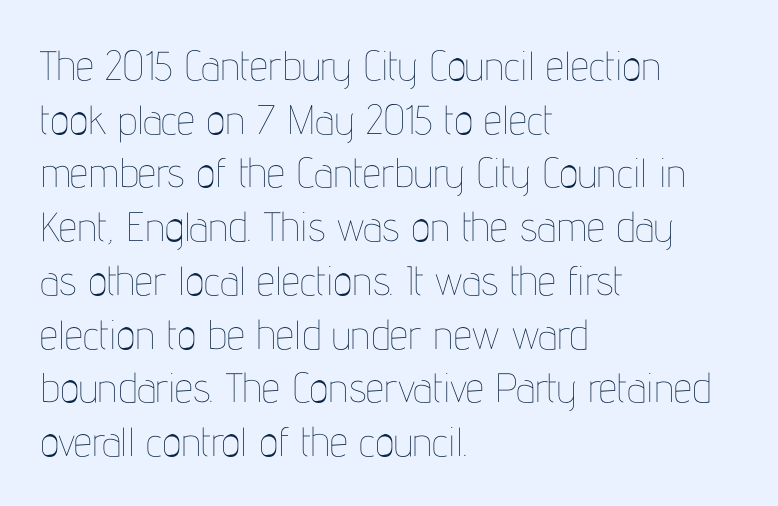
Varying glyph widths throughout — classic text-font behaviour. The letterforms sit at book weight or below. Is the letter spacing exaggerated? No — it looks like the ordinary default. It's the straight-up-and-down kind of type.
